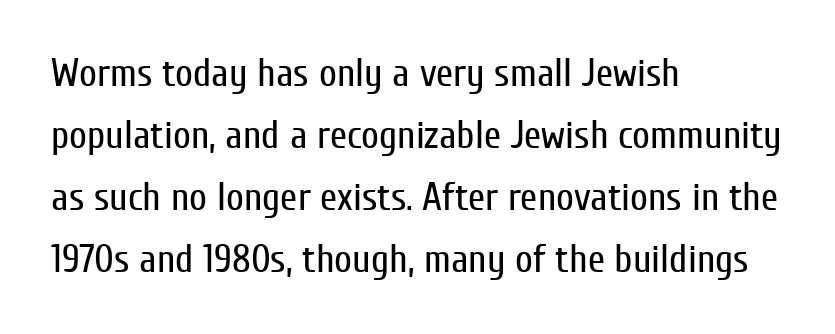
The image shows 39 px regular-weight, condensed sans-serif type, upright; set left-aligned, normal line spacing (1.59x), normal letter spacing, not underlined; low stroke contrast and a medium x-height.
